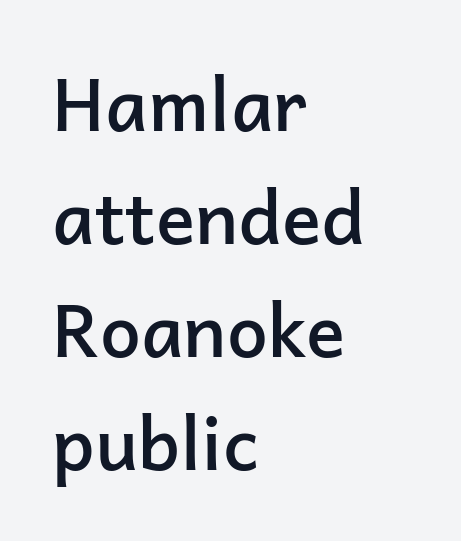
Plain, unruled lines of type. These words are printed semibold, heavier than regular yet not bold. To sum up the face: it is a sans, with no serifs. The text block is weighted toward the left margin, trailing off unevenly rightward. Tracking here is standard; glyphs follow each other at the usual distance.
